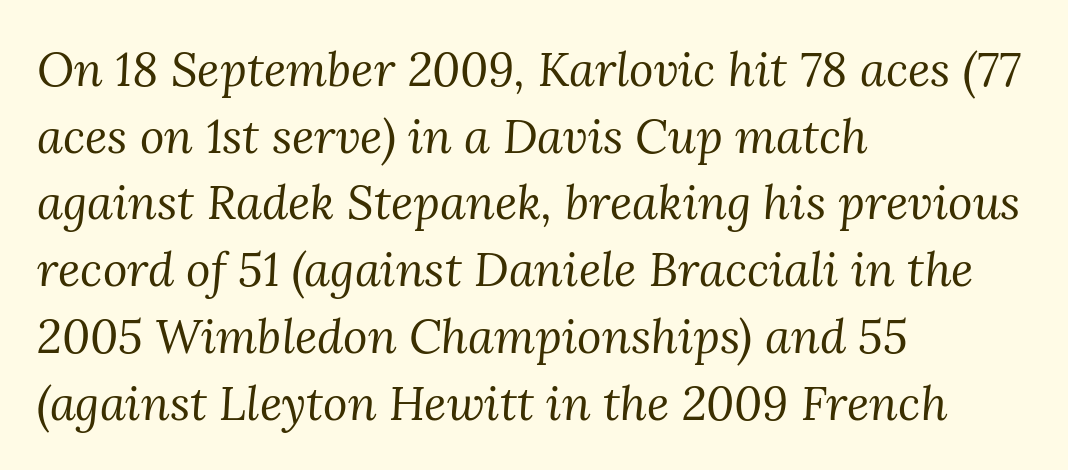
Q: Is the text bold? A: No.
Q: Is the text italic (slanted)? A: Yes, it leans right by about 3 degrees.
Q: Is the typeface a serif or a sans-serif typeface? A: Serif.
Q: Is the text underlined? A: No.
Q: How is the paragraph aligned? A: Left-aligned.
Q: Is the spacing between letters normal or unusually wide? A: Normal.
Q: Is the spacing between lines tight, normal or loose? A: Normal.
Q: Width (condensed, normal, or wide)? A: Normal.
Q: Stroke contrast? A: Medium.
Q: x-height? A: Medium.
Q: Monospaced? A: No.
